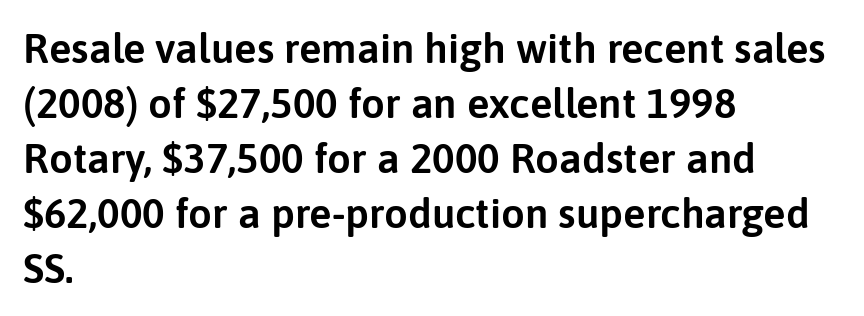
There is no visible air inserted between adjacent glyphs. Stroke terminals: plain, sans-serif. Vertically, the passage feels balanced, rows spaced as you'd expect. A typesetter would call this proportional, since set widths differ per character. The type sits square on the baseline with zero lean.
